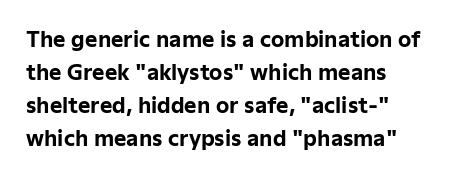
Q: Is the text bold? A: Yes.
Q: Is the text italic (slanted)? A: No, it is upright.
Q: Is the text underlined? A: No.
Q: Is the spacing between letters normal or unusually wide? A: Normal.
Q: Is the spacing between lines tight, normal or loose? A: Normal.
